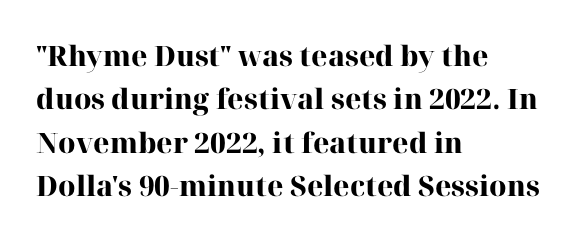
Q: Is the text bold? A: Yes.
Q: Is the text italic (slanted)? A: No, it is upright.
Q: Is the typeface a serif or a sans-serif typeface? A: Serif.
Q: Is the text underlined? A: No.
Q: How is the paragraph aligned? A: Left-aligned.
Q: Is the spacing between letters normal or unusually wide? A: Normal.
Q: Is the spacing between lines tight, normal or loose? A: Normal.
Q: Width (condensed, normal, or wide)? A: Normal.
Q: Stroke contrast? A: High.
Q: x-height? A: Medium.
Q: Monospaced? A: No.
